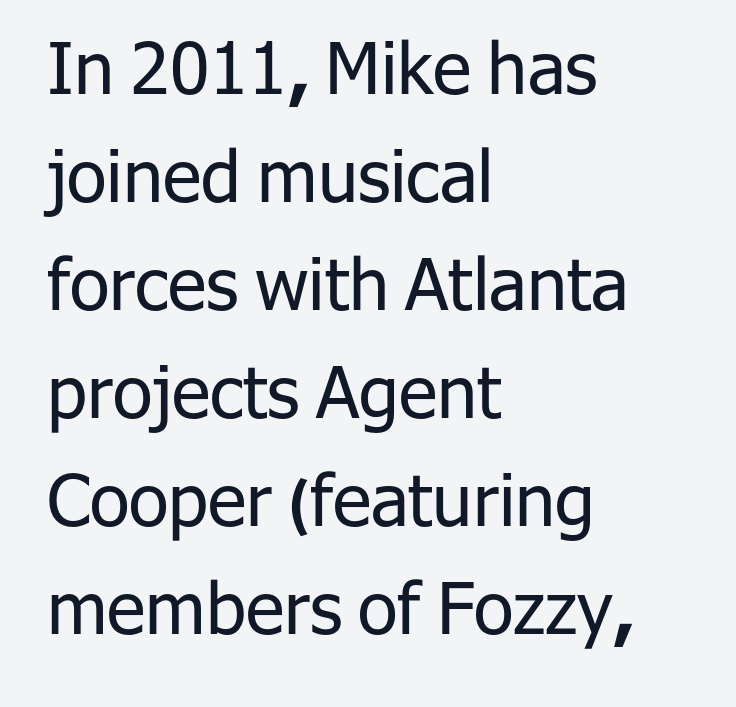
{"serif": "no", "italic": "no", "bold": "no", "weight": "regular", "width": "normal", "stroke_contrast": "low", "x_height": "medium", "monospaced": "no", "underline": "no", "align": "left", "line_spacing": "normal", "line_spacing_ratio": 1.5, "letter_spacing": "normal", "letter_spacing_em": 0.0, "glyph_px": 72}
